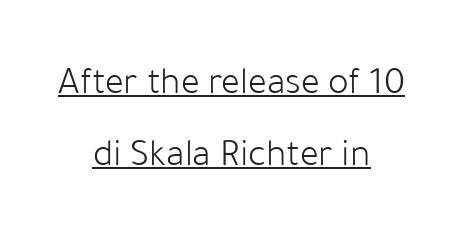
Q: Is the text bold? A: No.
Q: Is the text italic (slanted)? A: No, it is upright.
Q: Is the typeface a serif or a sans-serif typeface? A: Sans-serif.
Q: Is the text underlined? A: Yes.
Q: How is the paragraph aligned? A: Centered.
Q: Is the spacing between letters normal or unusually wide? A: Normal.
Q: Width (condensed, normal, or wide)? A: Normal.
Q: Stroke contrast? A: Low.
Q: x-height? A: Medium.
Q: Monospaced? A: No.
